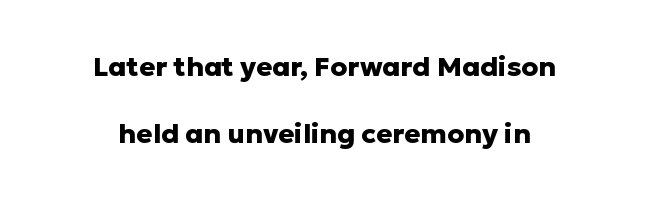
{"italic": "no", "bold": "yes", "underline": "no", "align": "center", "line_spacing": "loose", "line_spacing_ratio": 2.48, "letter_spacing": "normal", "letter_spacing_em": 0.0, "glyph_px": 27}
